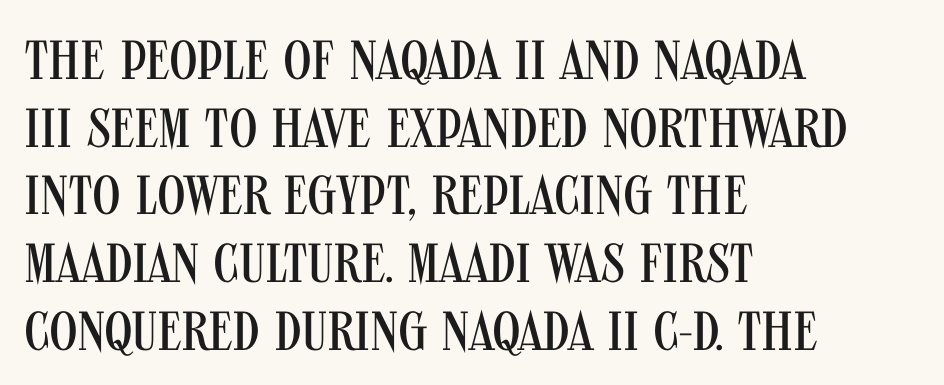
Examine the stroke ends and you'll find no serifs. You can tell it's not italic because the verticals are truly vertical. The face used here is rendered with its standard letterfit. The lines are quadded left. The letters advance in unequal steps, a hallmark of proportional type.
